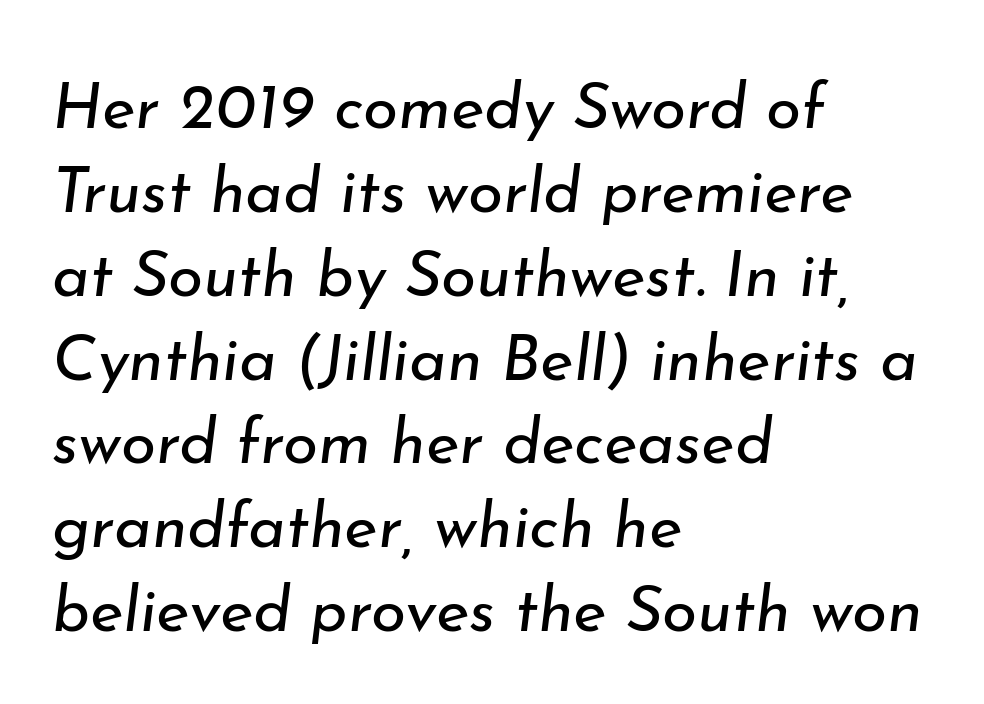
{"italic": "yes", "lean": "right", "slant_degrees": 7, "bold": "no", "weight": "regular", "width": "normal", "stroke_contrast": "low", "x_height": "small", "monospaced": "no", "underline": "no", "align": "left", "line_spacing": "normal", "line_spacing_ratio": 1.31, "letter_spacing": "normal", "letter_spacing_em": 0.0, "glyph_px": 64}
